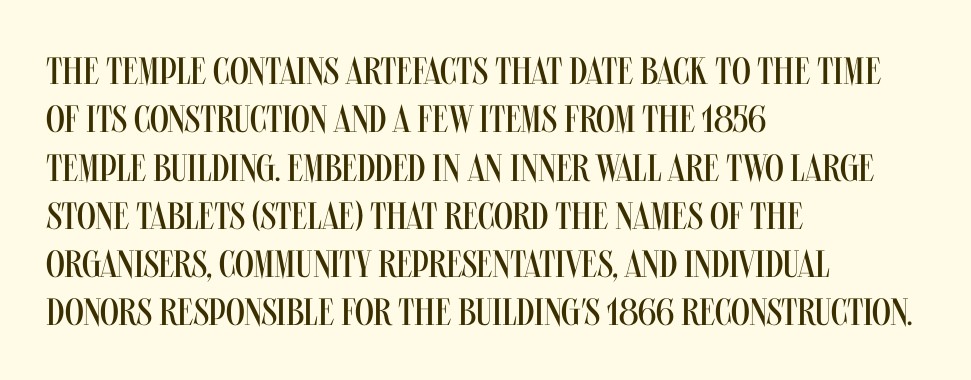
Q: Is the text bold? A: No.
Q: Is the text italic (slanted)? A: No, it is upright.
Q: Is the typeface a serif or a sans-serif typeface? A: Sans-serif.
Q: Is the text underlined? A: No.
Q: How is the paragraph aligned? A: Left-aligned.
Q: Is the spacing between letters normal or unusually wide? A: Normal.
Q: Is the spacing between lines tight, normal or loose? A: Normal.
Q: Width (condensed, normal, or wide)? A: Condensed.
Q: Stroke contrast? A: Medium.
Q: x-height? A: Large.
Q: Monospaced? A: No.
